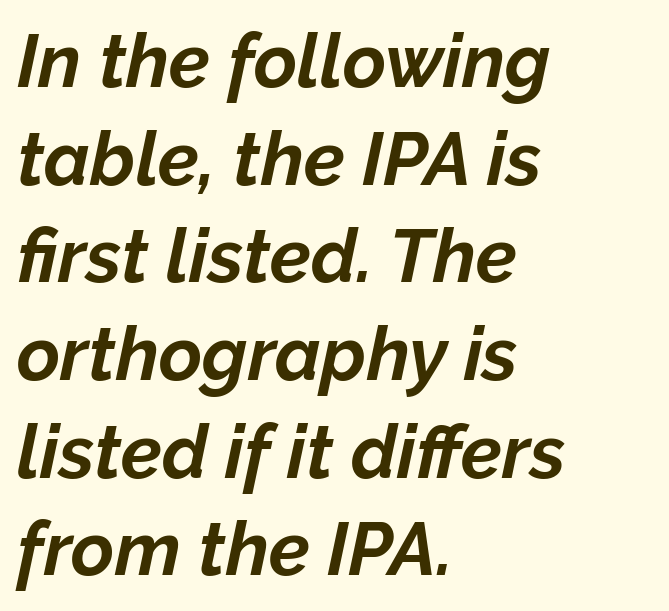
Q: Is the text bold? A: Yes.
Q: Is the text italic (slanted)? A: Yes, it leans right by about 12 degrees.
Q: Is the text underlined? A: No.
Q: How is the paragraph aligned? A: Left-aligned.
Q: Is the spacing between letters normal or unusually wide? A: Normal.
Q: Is the spacing between lines tight, normal or loose? A: Normal.
Q: Width (condensed, normal, or wide)? A: Normal.
Q: Stroke contrast? A: Low.
Q: x-height? A: Medium.
Q: Monospaced? A: No.
